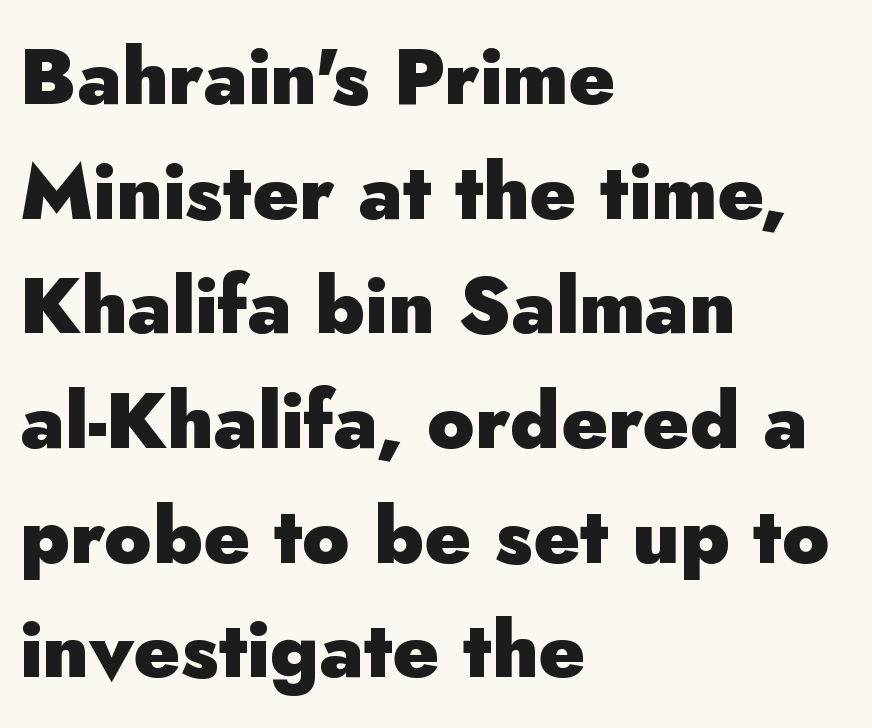
Does the type have serifs? No, each stem ends abruptly. The rendering uses a moderate line-height, typical for paragraphs. Weight check: bold — yes, fully. A typesetter would call this proportional, since set widths differ per character. This rendering uses left alignment, leaving the right contour irregular. This sample uses plain, unmodified letter spacing.
